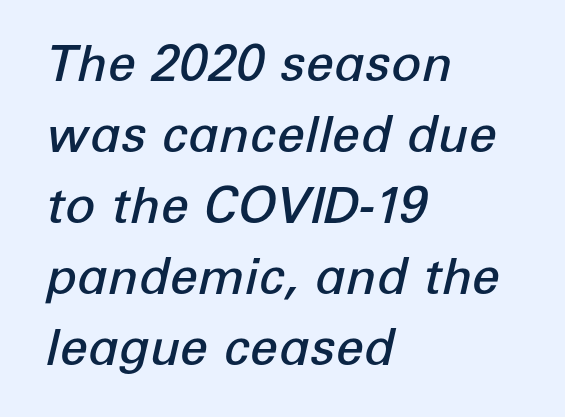
Q: Is the text bold? A: Semi-bold.
Q: Is the text italic (slanted)? A: Yes, it leans right by about 12 degrees.
Q: Is the text underlined? A: No.
Q: How is the paragraph aligned? A: Left-aligned.
Q: Is the spacing between letters normal or unusually wide? A: Normal.
Q: Is the spacing between lines tight, normal or loose? A: Normal.
Q: Width (condensed, normal, or wide)? A: Normal.
Q: Stroke contrast? A: Low.
Q: x-height? A: Medium.
Q: Monospaced? A: No.
